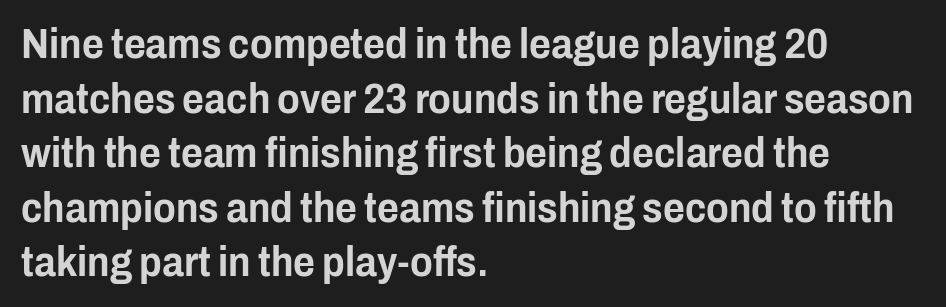
{"serif": "no", "italic": "no", "width": "condensed", "stroke_contrast": "low", "x_height": "medium", "monospaced": "no", "underline": "no", "align": "left", "line_spacing": "normal", "line_spacing_ratio": 1.3, "letter_spacing": "normal", "letter_spacing_em": 0.0, "glyph_px": 42}
